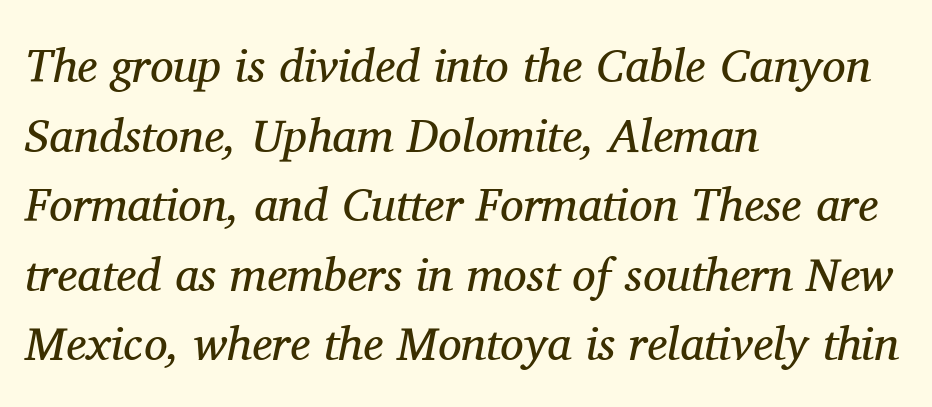
Layout note: lines flush left. Letterform terminals end in serifs throughout the passage. Stroke mass is kept to a normal reading level or below. Rendered with sloped, italic letterforms. Check under the words: just untouched page. Whoever set this chose a conventional vertical rhythm.
